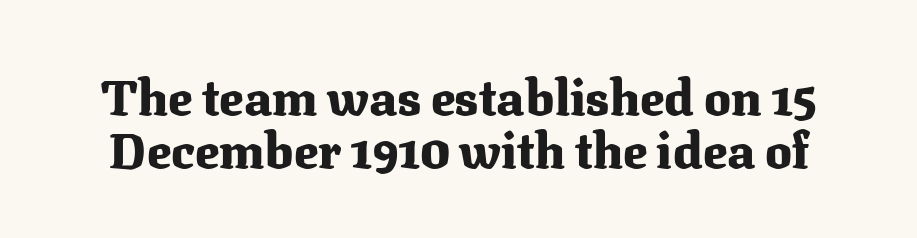
{"serif": "yes", "italic": "no", "bold": "yes", "weight": "heavy", "width": "normal", "stroke_contrast": "medium", "x_height": "medium", "monospaced": "no", "underline": "no", "line_spacing": "tight", "line_spacing_ratio": 1.07, "letter_spacing": "normal", "letter_spacing_em": 0.0, "glyph_px": 50}
